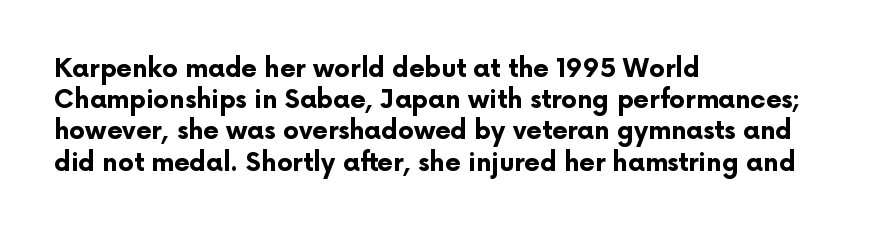
{"italic": "no", "bold": "yes", "underline": "no", "align": "left", "line_spacing": "normal", "line_spacing_ratio": 1.25, "letter_spacing": "normal", "letter_spacing_em": 0.0, "glyph_px": 25}
